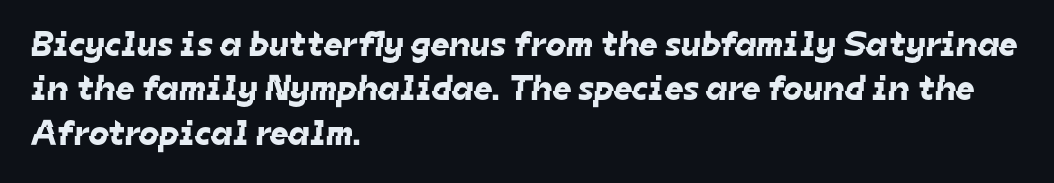
The image shows 36 px sans-serif type; set left-aligned, line spacing 1.23x, normal letter spacing, not underlined; low stroke contrast and a medium x-height.
